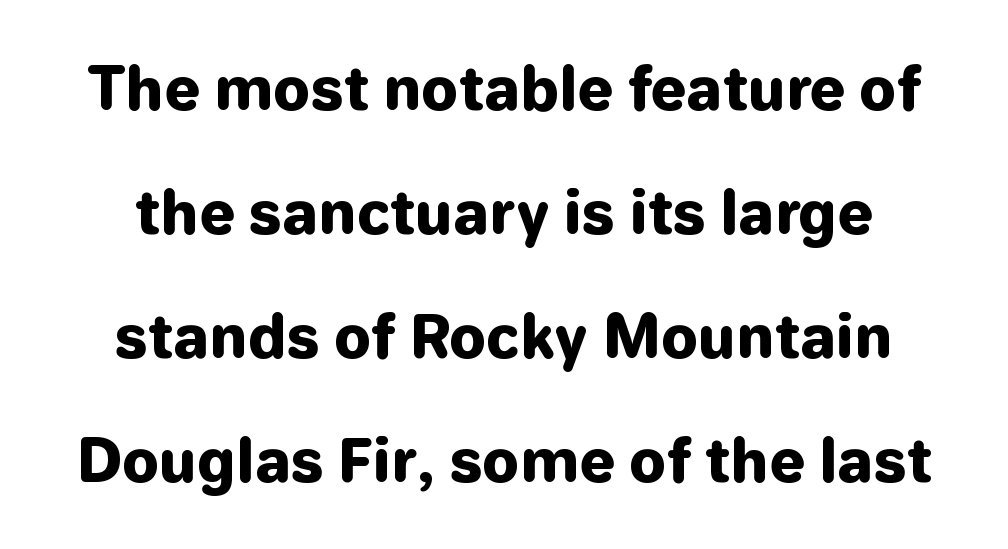
Observe the absence of serifs on each vertical stroke in this sample. Bare-footed words on every line. Plenty of ink on the page — the face is bold. The letters sit at their default tracking, neither squeezed nor spread.
